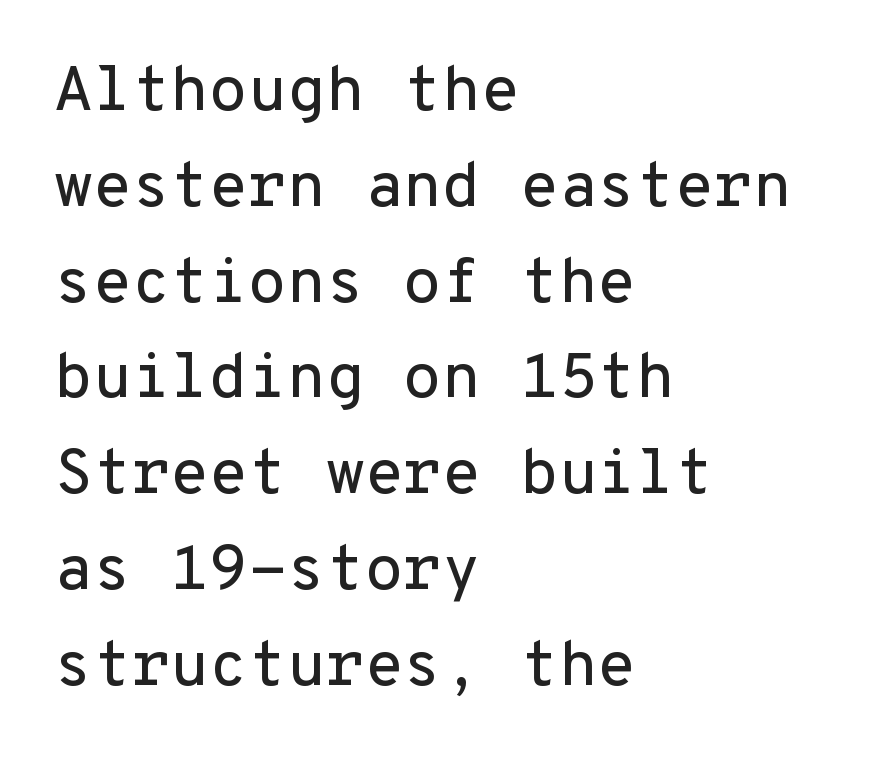
{"serif": "no", "italic": "no", "width": "normal", "stroke_contrast": "low", "x_height": "medium", "monospaced": "yes", "underline": "no", "align": "left", "line_spacing": "normal", "line_spacing_ratio": 1.52, "letter_spacing": "normal", "letter_spacing_em": 0.0, "glyph_px": 63}
